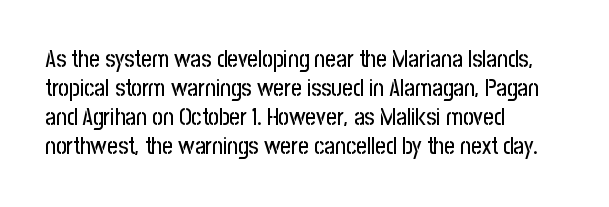
{"italic": "no", "underline": "no", "align": "left", "line_spacing": "normal", "line_spacing_ratio": 1.26, "letter_spacing": "normal", "letter_spacing_em": 0.0, "glyph_px": 23}
